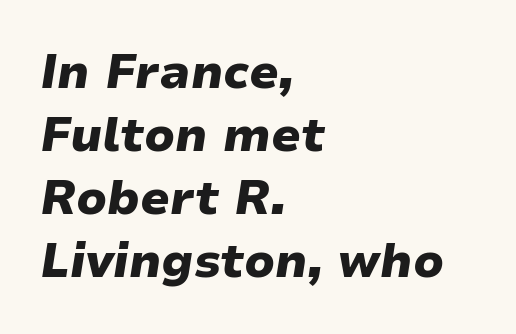
{"italic": "yes", "lean": "right", "slant_degrees": 9, "bold": "yes", "weight": "heavy", "width": "wide", "stroke_contrast": "low", "x_height": "medium", "monospaced": "no", "underline": "no", "align": "left", "line_spacing": "normal", "line_spacing_ratio": 1.34, "letter_spacing": "normal", "letter_spacing_em": 0.0, "glyph_px": 47}
